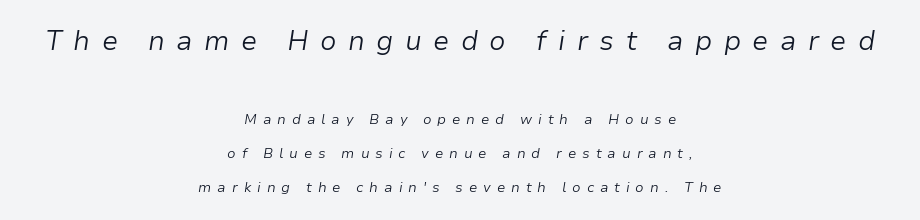
{"italic": "yes", "lean": "right", "slant_degrees": 9, "bold": "no", "underline": "no", "align": "center", "line_spacing": "loose", "line_spacing_ratio": 2.43, "letter_spacing": "wide", "letter_spacing_em": 0.42, "larger_block": "first", "size_ratio": 1.93, "glyph_px": 27}
